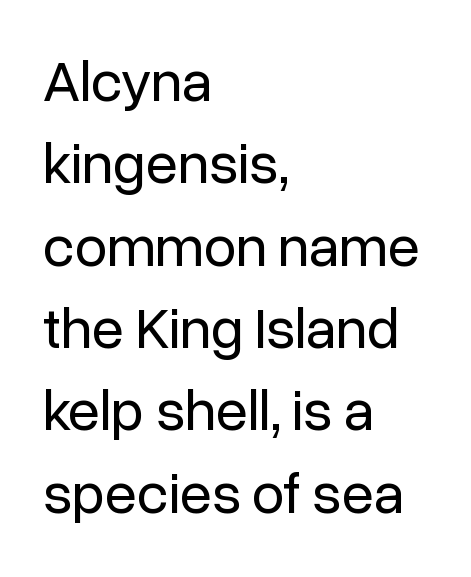
Q: Is the text bold? A: No.
Q: Is the text italic (slanted)? A: No, it is upright.
Q: Is the typeface a serif or a sans-serif typeface? A: Sans-serif.
Q: Is the text underlined? A: No.
Q: How is the paragraph aligned? A: Left-aligned.
Q: Is the spacing between letters normal or unusually wide? A: Normal.
Q: Is the spacing between lines tight, normal or loose? A: Normal.
Q: Width (condensed, normal, or wide)? A: Normal.
Q: Stroke contrast? A: Low.
Q: x-height? A: Medium.
Q: Monospaced? A: No.
